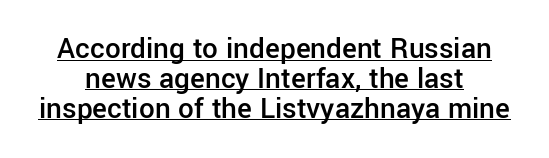
Q: Is the text bold? A: Semi-bold.
Q: Is the text italic (slanted)? A: No, it is upright.
Q: Is the typeface a serif or a sans-serif typeface? A: Sans-serif.
Q: Is the text underlined? A: Yes.
Q: Is the spacing between letters normal or unusually wide? A: Normal.
Q: Is the spacing between lines tight, normal or loose? A: Tight.
Q: Width (condensed, normal, or wide)? A: Normal.
Q: Stroke contrast? A: Low.
Q: x-height? A: Medium.
Q: Monospaced? A: No.
